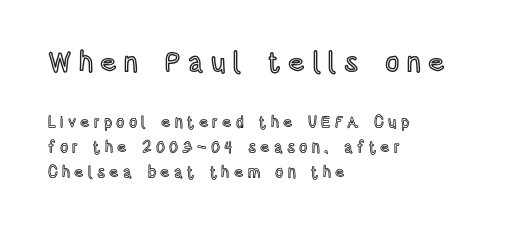
Underline: absent. You could only call the tracking loose — the letters float apart. Normally led — the rows are evenly, conventionally spaced. Ordinary non-slanted type is in use. Note the varied advance widths — an 'i' is clearly narrower than an 'm'. Alignment: flush left.
